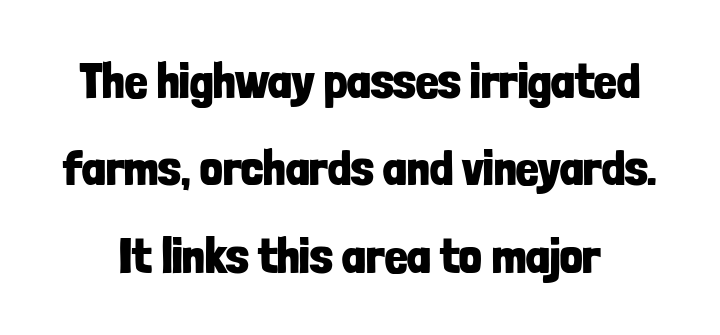
{"serif": "no", "italic": "no", "bold": "yes", "weight": "bold", "width": "condensed", "stroke_contrast": "low", "x_height": "medium", "monospaced": "no", "underline": "no", "line_spacing_ratio": 1.75, "letter_spacing": "normal", "letter_spacing_em": 0.0, "glyph_px": 50}
